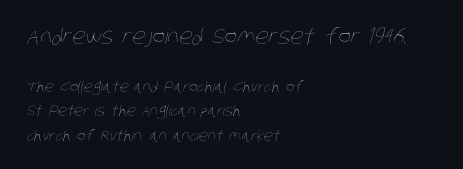
The block sitting higher on the canvas is the one with enlarged characters. Stroke mass is kept to a normal reading level or below. The typesetter chose a ragged-right arrangement here. Underlining? Definitely not there. Glyph-to-glyph distance matches everyday printed text.
